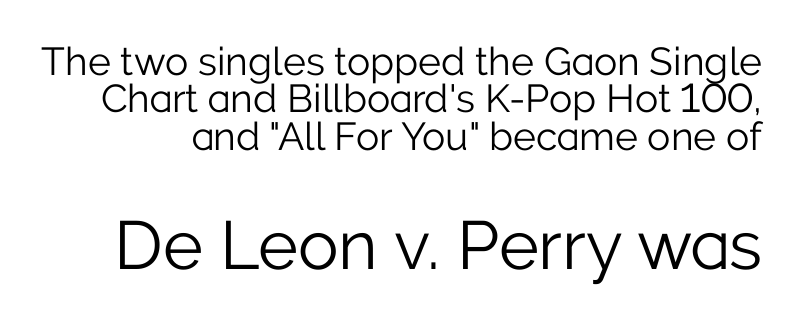
Compared with a typical body face, this is equally light or lighter still. Serif or sans? Sans — the stroke terminals are bare. What's the leading like? Squeezed, with rows nearly overlapping. These lines keep a tight, regular rhythm from letter to letter.
